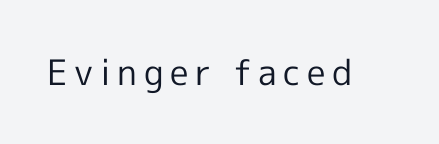
{"serif": "no", "italic": "no", "bold": "no", "weight": "regular", "width": "normal", "x_height": "medium", "monospaced": "no", "underline": "no", "glyph_px": 35}
